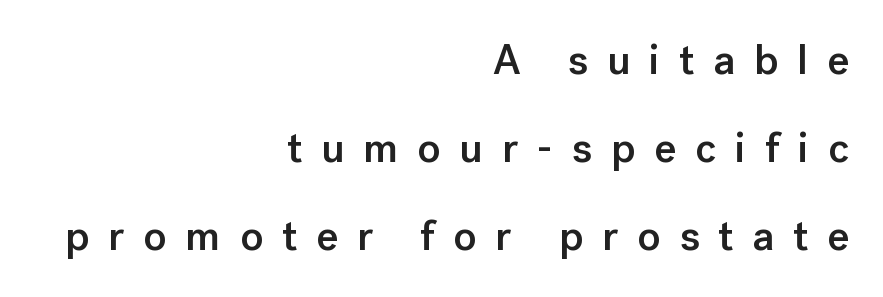
Strokes here are thickened, but only to semibold level. In terms of leading, this rendering errs on the spacious side. Varying glyph widths throughout — classic text-font behaviour. Rule under the text: the space is simply empty. I'd call this a sans setting — the letters go barefoot.
